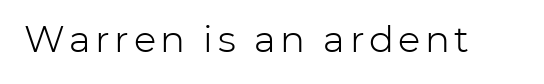
{"serif": "no", "italic": "no", "bold": "no", "weight": "light", "width": "normal", "stroke_contrast": "low", "x_height": "medium", "monospaced": "no", "underline": "no", "glyph_px": 37}
